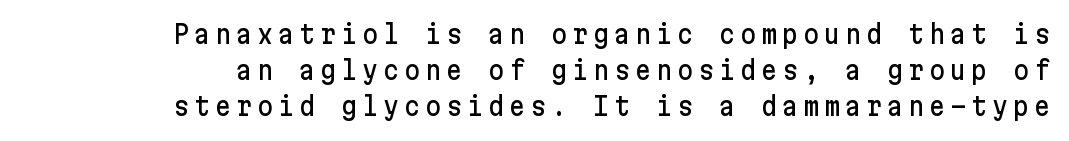
The image shows 25 px text type, upright; set normal line spacing (1.45x), not underlined.
